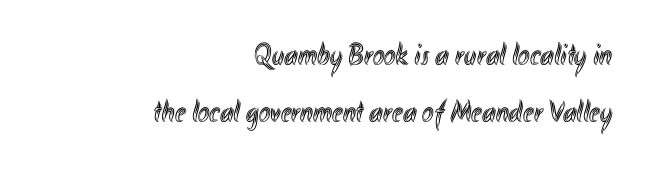
Varying glyph widths throughout — classic text-font behaviour. Tracking value appears to be zero — textbook default spacing. The space directly below the letters is spotless. Short and long lines alike share a common ending point at right.
